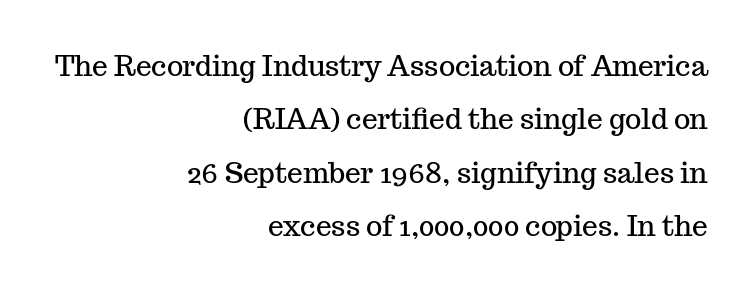
{"serif": "yes", "italic": "no", "width": "normal", "stroke_contrast": "medium", "x_height": "medium", "monospaced": "no", "underline": "no", "align": "right", "line_spacing": "loose", "line_spacing_ratio": 1.91, "letter_spacing": "normal", "letter_spacing_em": 0.0, "glyph_px": 28}
